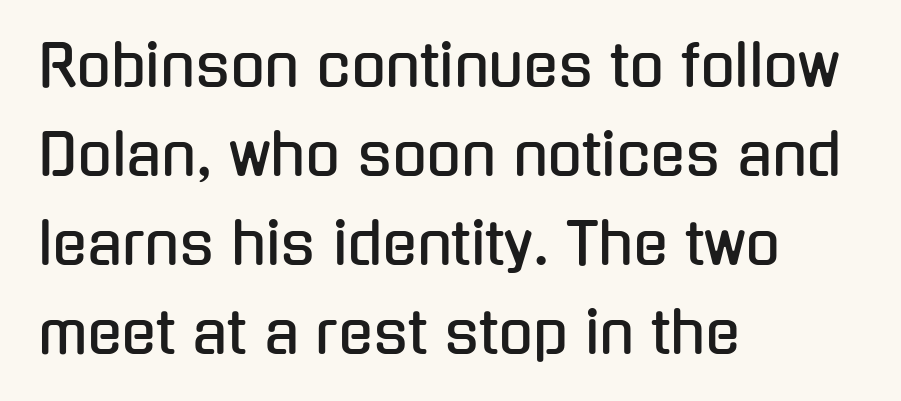
The image shows 57 px condensed sans-serif type, upright; set left-aligned, normal line spacing (1.56x), normal letter spacing, not underlined; low stroke contrast and a medium x-height.
